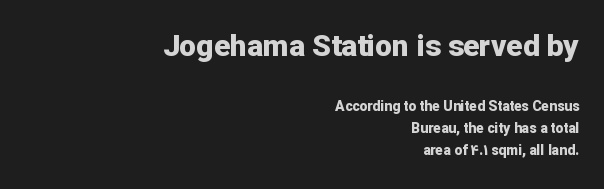
Q: Is the text bold? A: Yes.
Q: Is the text italic (slanted)? A: No, it is upright.
Q: Is the typeface a serif or a sans-serif typeface? A: Sans-serif.
Q: Is the text underlined? A: No.
Q: How is the paragraph aligned? A: Right-aligned.
Q: Is the spacing between letters normal or unusually wide? A: Normal.
Q: Is the spacing between lines tight, normal or loose? A: Normal.
Q: Which block of text is set in a larger size, the first (top) or the second (bottom)? A: The first (top) one.
Q: Width (condensed, normal, or wide)? A: Normal.
Q: Stroke contrast? A: Low.
Q: x-height? A: Medium.
Q: Monospaced? A: No.
